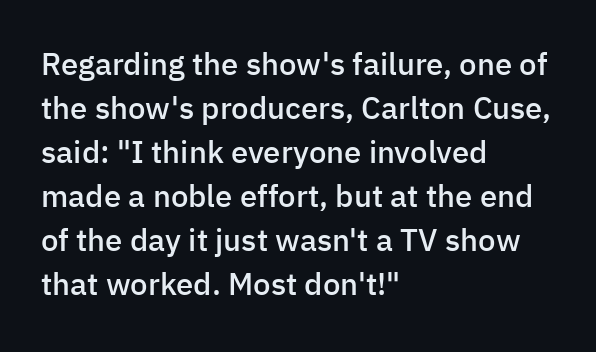
The image shows 31 px semibold sans-serif type, upright; set left-aligned, normal line spacing (1.42x), normal letter spacing, not underlined; low stroke contrast and a medium x-height.
